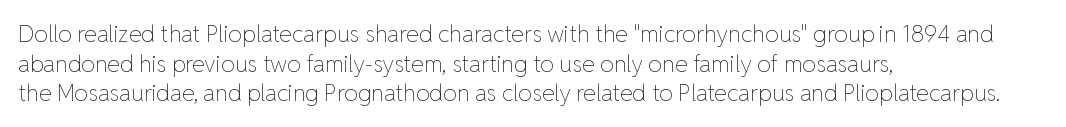
{"italic": "no", "bold": "no", "underline": "no", "align": "left", "line_spacing": "normal", "line_spacing_ratio": 1.29, "letter_spacing": "normal", "letter_spacing_em": 0.0, "glyph_px": 23}
